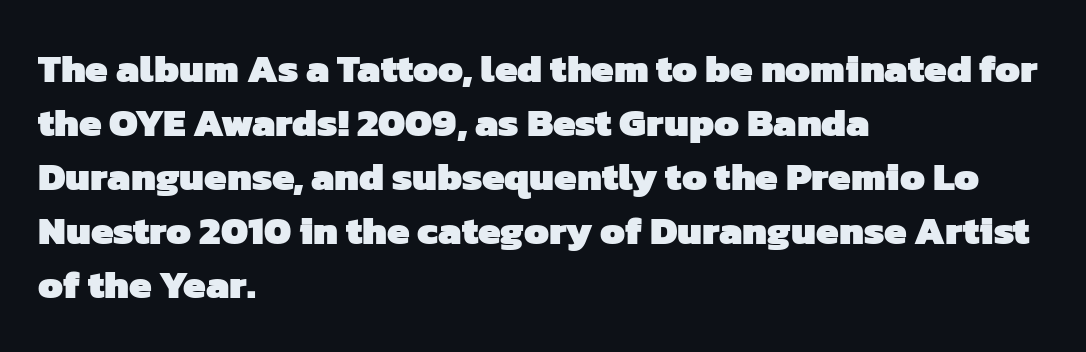
The image shows 40 px heavy sans-serif type; set left-aligned, normal line spacing (1.35x), normal letter spacing, not underlined; low stroke contrast and a medium x-height.
